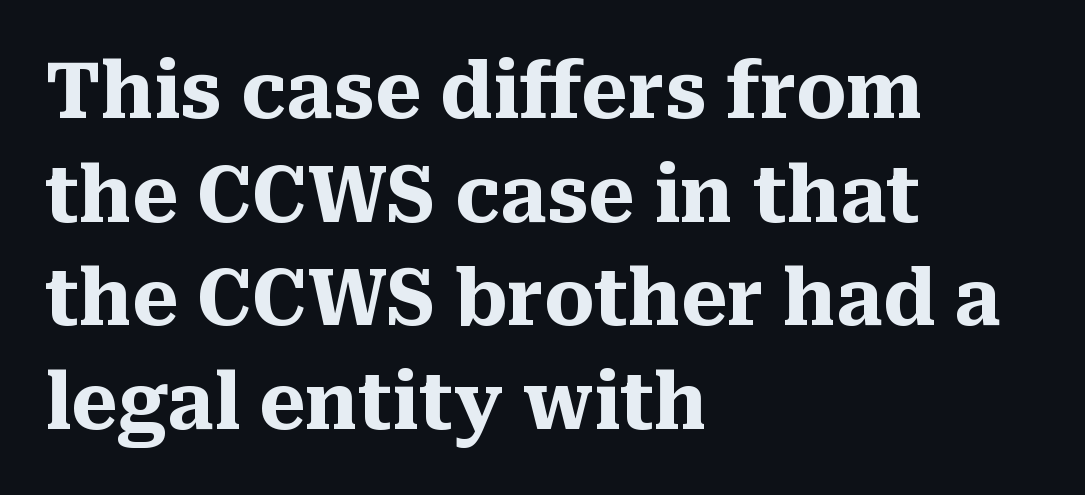
The image shows 78 px heavy serif type, upright; set left-aligned, normal line spacing (1.33x), normal letter spacing, not underlined; medium stroke contrast and a medium x-height.
